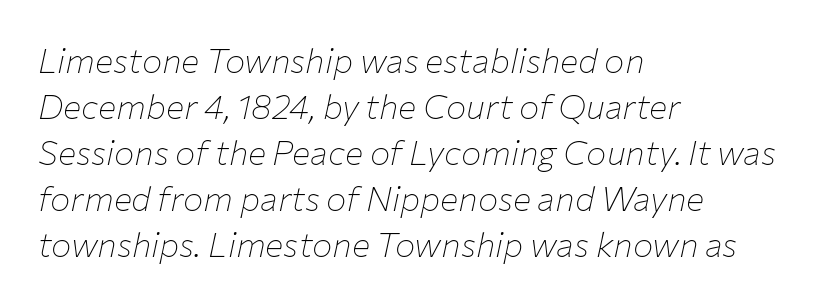
Here the designer chose a conventional face with non-uniform glyph widths. Compared with typical body copy, the letter spacing here is the same. Each line starts at the same left margin while the right side varies. Ink coverage per letter is moderate at most. The glyphs are unaccompanied by any horizontal stroke below them.
